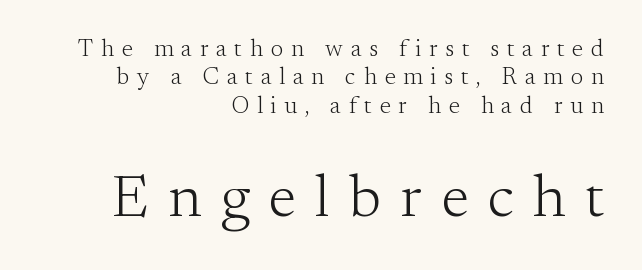
Q: Is the text bold? A: No.
Q: Is the text italic (slanted)? A: No, it is upright.
Q: Is the typeface a serif or a sans-serif typeface? A: Serif.
Q: Is the text underlined? A: No.
Q: How is the paragraph aligned? A: Right-aligned.
Q: Is the spacing between letters normal or unusually wide? A: Unusually wide.
Q: Which block of text is set in a larger size, the first (top) or the second (bottom)? A: The second (bottom) one.
Q: Width (condensed, normal, or wide)? A: Normal.
Q: Stroke contrast? A: Medium.
Q: x-height? A: Small.
Q: Monospaced? A: No.
